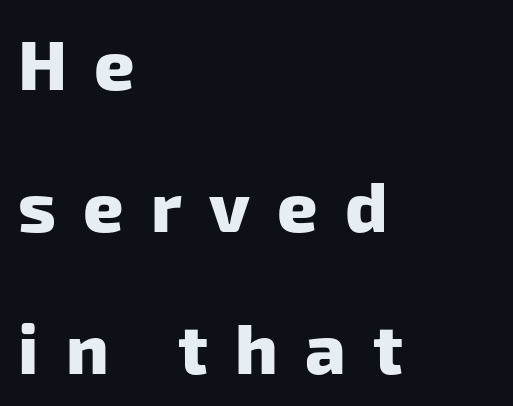
The passage shown is emphatically bold. The passage shown has open, widely tracked lettering throughout. Each letter keeps its own natural width here, so spacing adapts to shape. This sample trades compactness for vertical openness between lines. The rendering shows plain stroke endings on the letterforms — a sans-serif design.
